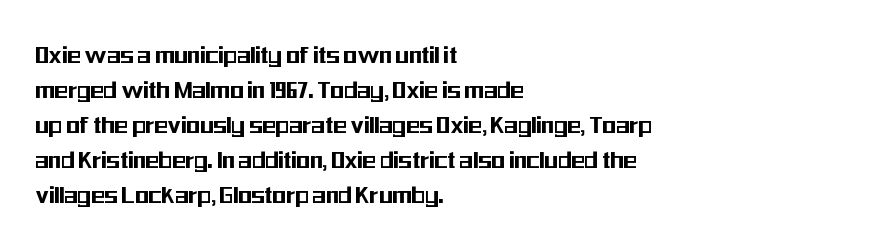
Posture: straight, roman, zero tilt. Regarding leading, the lines here are spaced in the standard way. Short and long lines alike share a common starting point at left. Nope, no serifs anywhere on these letters. Caption: standard tracking, unaltered.
